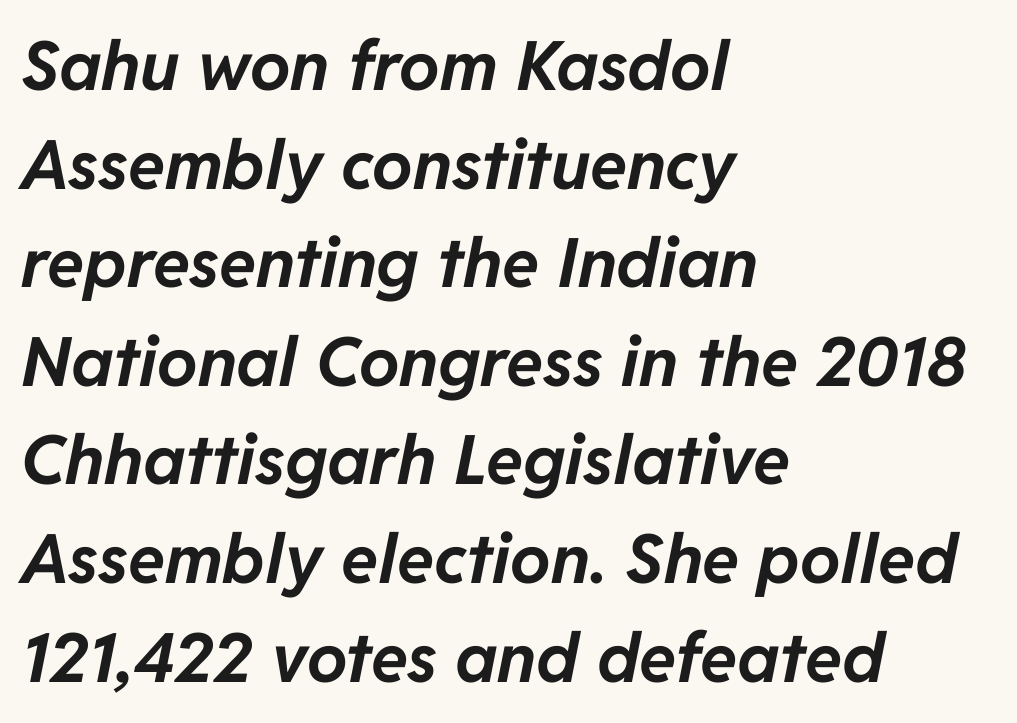
The image shows 68 px bold type, italic (leaning right); set left-aligned, normal line spacing (1.45x), normal letter spacing, not underlined; low stroke contrast and a medium x-height.
